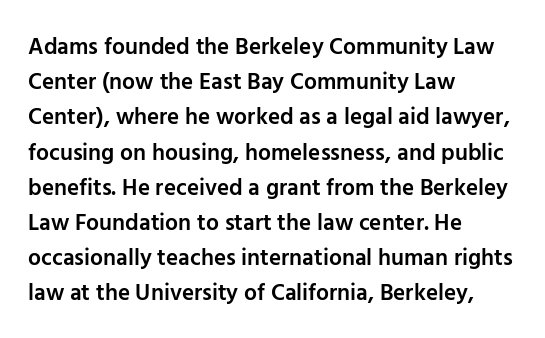
The image shows 23 px text type, upright; set left-aligned, normal line spacing (1.53x), normal letter spacing, not underlined.
